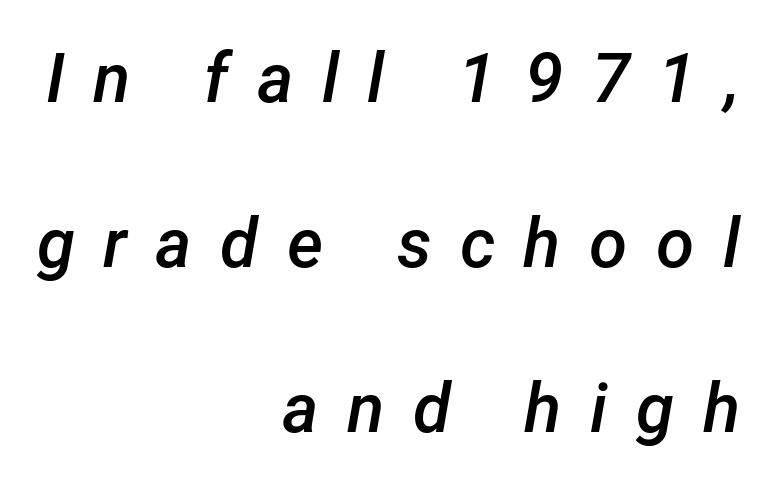
Looking at the ascenders, they clearly lean. This block would shrink considerably if given ordinary leading; it's expanded now. No word sits above an underline. These lines stack with their right ends in a neat column. In terms of weight, the rendering is demibold, just under bold. Think of a printed novel: that variable character pitch is what you see here.
